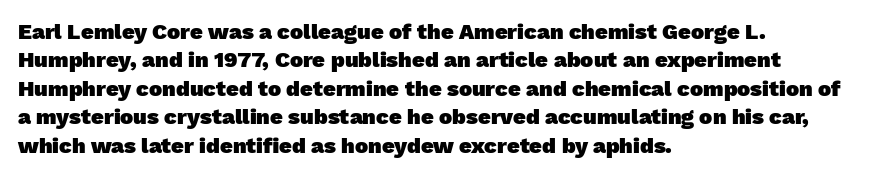
The image shows 22 px bold type; set left-aligned, normal line spacing (1.29x), normal letter spacing, not underlined.
